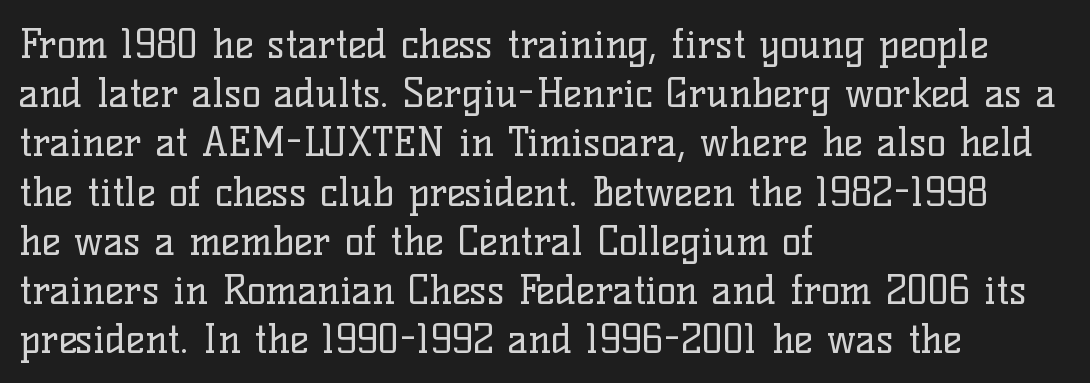
This is roman type, the default non-slanted kind. The typesetter chose a ragged-right arrangement here. Stroke mass is kept to a normal reading level or below. Character widths vary here, with narrow letters taking less room than wide ones. Tracking here is standard; glyphs follow each other at the usual distance.
